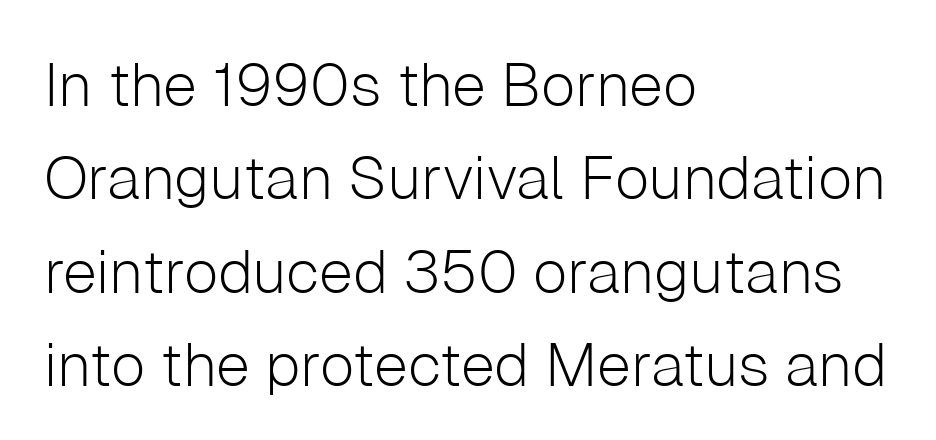
The face used here is proportionally spaced, like ordinary book or web type. The glyphs in this specimen are sans serif. Summary of weight: not heavy and not bold. Every row of glyphs begins at an identical x-position on the left. Leading: standard.
